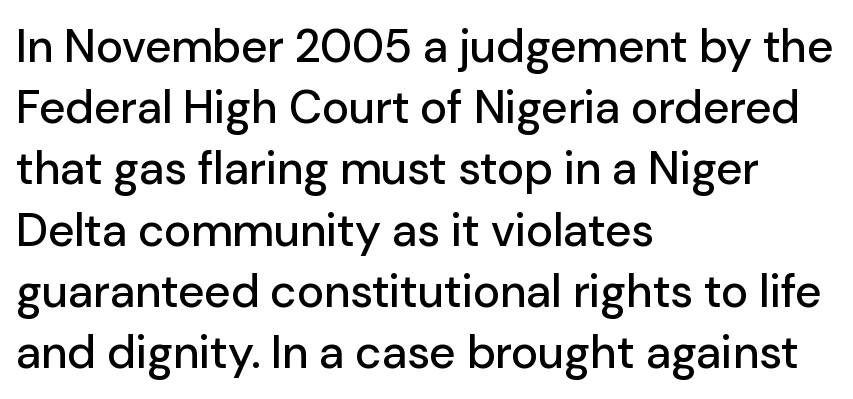
{"serif": "no", "italic": "no", "width": "normal", "stroke_contrast": "low", "x_height": "medium", "monospaced": "no", "underline": "no", "align": "left", "line_spacing": "normal", "line_spacing_ratio": 1.33, "letter_spacing": "normal", "letter_spacing_em": 0.0, "glyph_px": 46}
